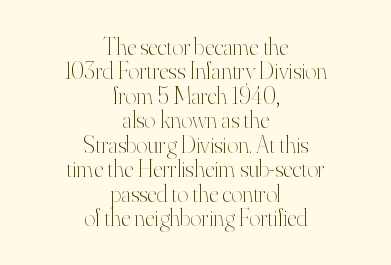
The image shows 24 px text type, upright; set centered, tight line spacing (1.02x), normal letter spacing, not underlined.
